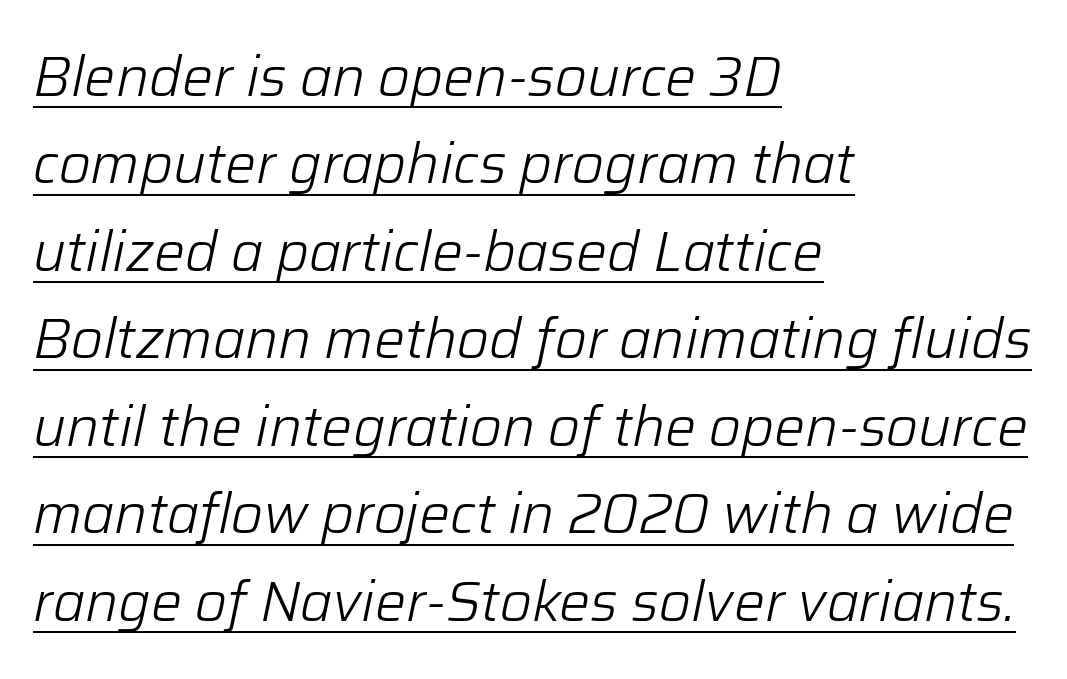
Q: Is the text bold? A: No.
Q: Is the text italic (slanted)? A: Yes, it leans right by about 12 degrees.
Q: Is the text underlined? A: Yes.
Q: How is the paragraph aligned? A: Left-aligned.
Q: Is the spacing between letters normal or unusually wide? A: Normal.
Q: Is the spacing between lines tight, normal or loose? A: Normal.
Q: Width (condensed, normal, or wide)? A: Normal.
Q: Stroke contrast? A: Low.
Q: x-height? A: Medium.
Q: Monospaced? A: No.
